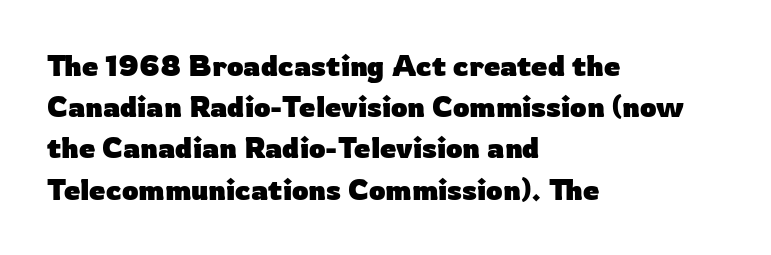
{"serif": "no", "italic": "no", "bold": "yes", "weight": "heavy", "width": "normal", "stroke_contrast": "low", "x_height": "medium", "monospaced": "no", "underline": "no", "align": "left", "line_spacing": "normal", "line_spacing_ratio": 1.42, "letter_spacing": "normal", "letter_spacing_em": 0.0, "glyph_px": 29}
